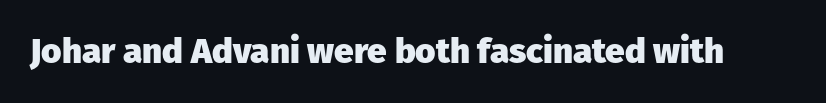
On the weight axis this lands at bold, roughly 700. A typesetter would call this proportional, since set widths differ per character. Spacing between characters is what you'd get straight out of the box. When letters stand straight like this, we call the style roman or upright. The gap between lines stays unmarked.
